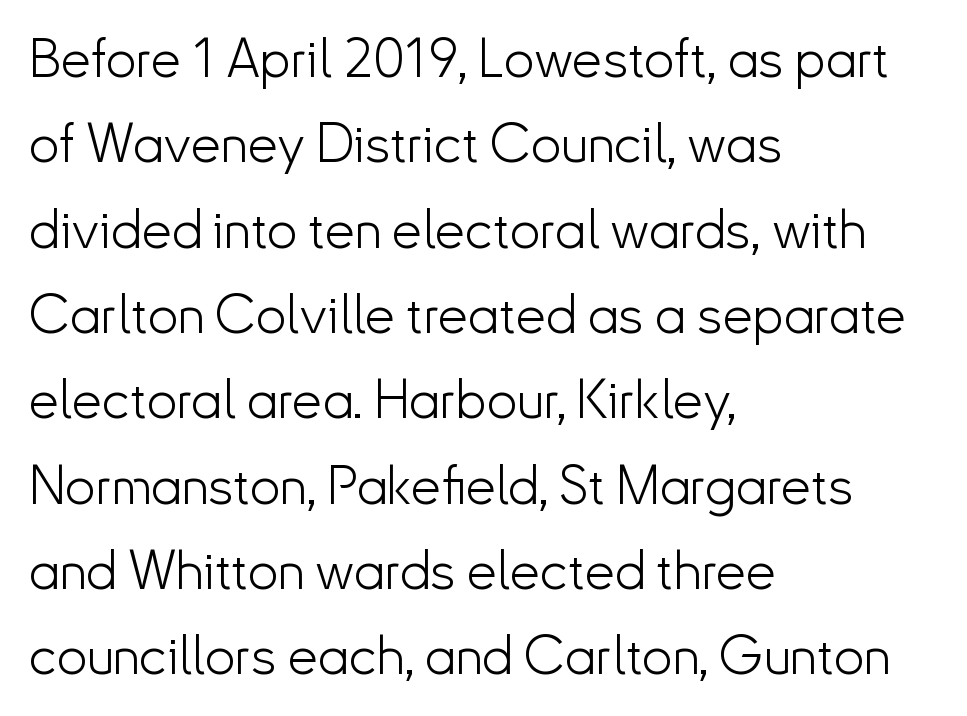
The image shows 54 px light sans-serif type, upright; set left-aligned, normal line spacing (1.58x), normal letter spacing, not underlined; low stroke contrast and a small x-height.
